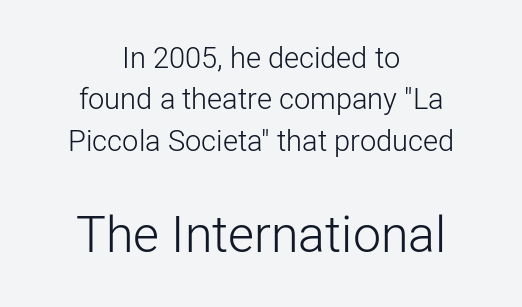
{"serif": "no", "italic": "no", "bold": "no", "weight": "light", "width": "normal", "stroke_contrast": "low", "x_height": "medium", "monospaced": "no", "underline": "no", "align": "center", "line_spacing": "normal", "line_spacing_ratio": 1.43, "letter_spacing": "normal", "letter_spacing_em": 0.0, "larger_block": "second", "size_ratio": 1.72, "glyph_px": 50}
